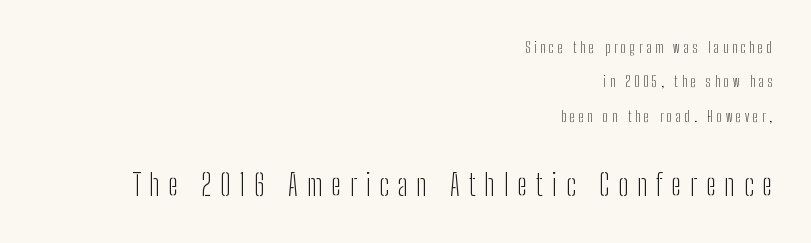
Does the leading feel generous? Absolutely, it's lavish. The foot of each line stays bare and open. The face used here appears at its bigger size in the lower chunk. Examine the stroke ends and you'll find no serifs. Here the designer chose a conventional face with non-uniform glyph widths. This rendering uses right alignment, leaving the left contour irregular.
